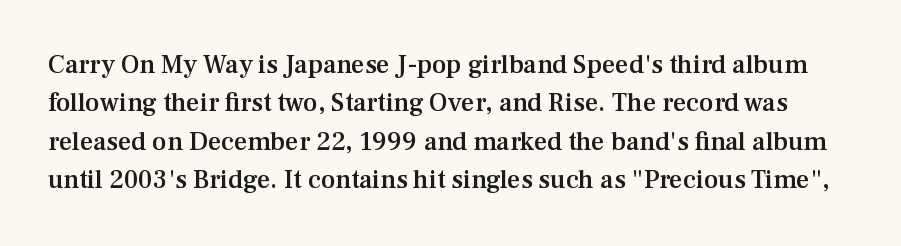
Q: Is the text bold? A: Semi-bold.
Q: Is the text italic (slanted)? A: No, it is upright.
Q: Is the text underlined? A: No.
Q: Is the spacing between letters normal or unusually wide? A: Normal.
Q: Is the spacing between lines tight, normal or loose? A: Normal.
